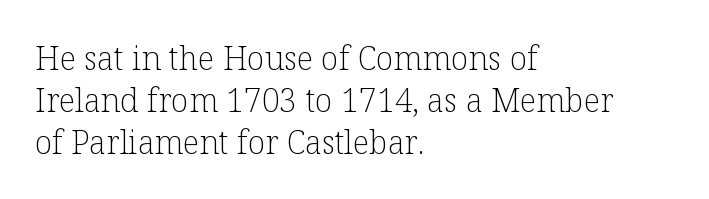
The image shows 32 px light serif type, upright; set left-aligned, normal line spacing (1.31x), normal letter spacing, not underlined; low stroke contrast and a medium x-height.
